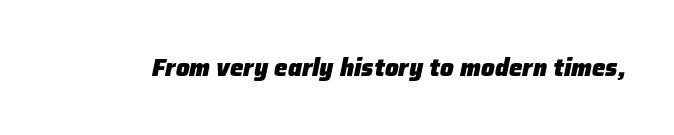
Q: Is the text bold? A: Yes.
Q: Is the text italic (slanted)? A: Yes, it leans right by about 12 degrees.
Q: Is the text underlined? A: No.
Q: Is the spacing between letters normal or unusually wide? A: Normal.
